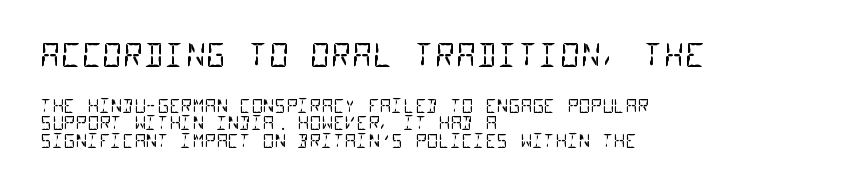
{"serif": "no", "bold": "no", "weight": "regular", "width": "condensed", "stroke_contrast": "low", "x_height": "large", "monospaced": "yes", "underline": "no", "align": "left", "line_spacing": "tight", "line_spacing_ratio": 0.97, "letter_spacing": "normal", "letter_spacing_em": 0.0, "larger_block": "first", "size_ratio": 1.78, "glyph_px": 32}
